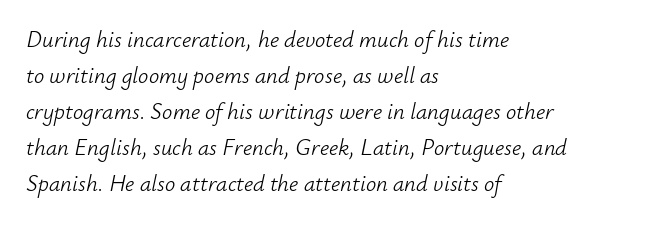
This rendering features lettering with no underline. The strokes carry an ordinary text weight at most. Does the lettering tilt? It does — this is italic. If you measured baseline to baseline, you'd find a middling distance. Reading down the block, your eye returns to a fixed left position each line.
